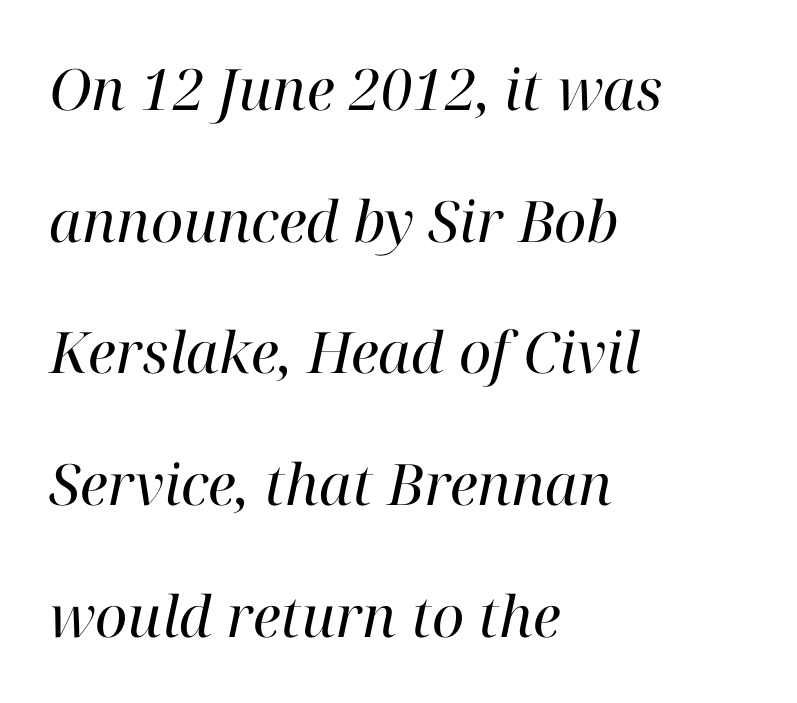
You could not count columns in this text — the font is proportionally spaced. Short and long lines alike share a common starting point at left. Serifs: yes, visible at the terminals of the letterforms. The gap between lines stays unmarked. The gaps between neighbouring characters are ordinary and unremarkable.
